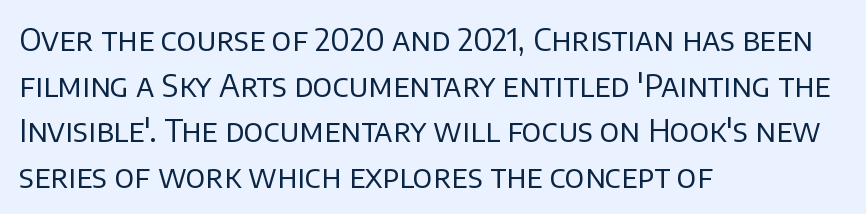
{"serif": "no", "italic": "no", "bold": "no", "weight": "regular", "width": "normal", "stroke_contrast": "low", "x_height": "large", "monospaced": "no", "underline": "no", "align": "left", "line_spacing": "normal", "line_spacing_ratio": 1.47, "letter_spacing": "normal", "letter_spacing_em": 0.0, "glyph_px": 31}
